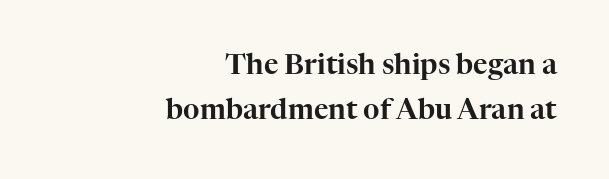
The area under the type is left untouched. The rendering uses natural spacing where letterforms have individual widths. Line ends are locked; line starts wander. The passage shown stacks its lines at a standard gap.
